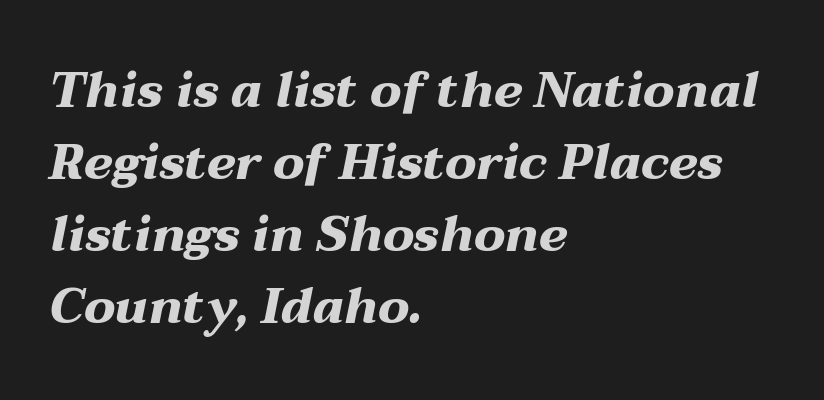
Q: Is the text bold? A: Yes.
Q: Is the text italic (slanted)? A: Yes, it leans right by about 12 degrees.
Q: Is the text underlined? A: No.
Q: How is the paragraph aligned? A: Left-aligned.
Q: Is the spacing between letters normal or unusually wide? A: Normal.
Q: Is the spacing between lines tight, normal or loose? A: Normal.
Q: Width (condensed, normal, or wide)? A: Wide.
Q: Stroke contrast? A: Medium.
Q: x-height? A: Medium.
Q: Monospaced? A: No.
